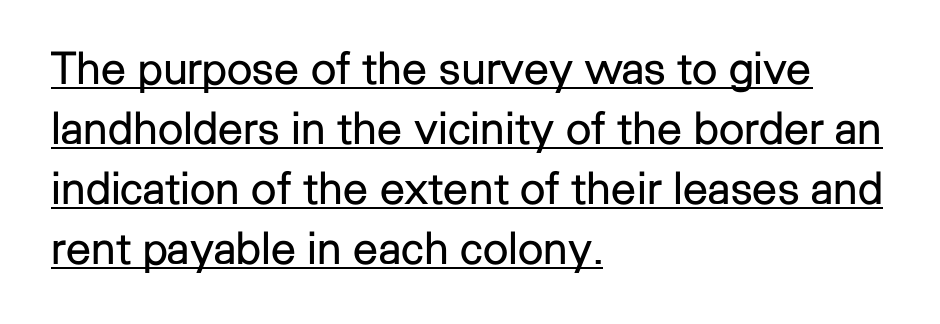
{"serif": "no", "italic": "no", "bold": "no", "weight": "regular", "width": "normal", "stroke_contrast": "low", "x_height": "medium", "monospaced": "no", "underline": "yes", "align": "left", "line_spacing": "normal", "line_spacing_ratio": 1.33, "letter_spacing": "normal", "letter_spacing_em": 0.0, "glyph_px": 45}
